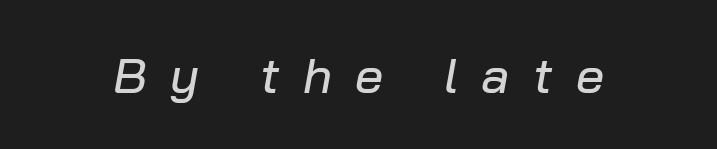
The image shows 50 px text type, italic (leaning right); set unusually wide letter spacing (+0.47 em), not underlined; low stroke contrast and a medium x-height.
